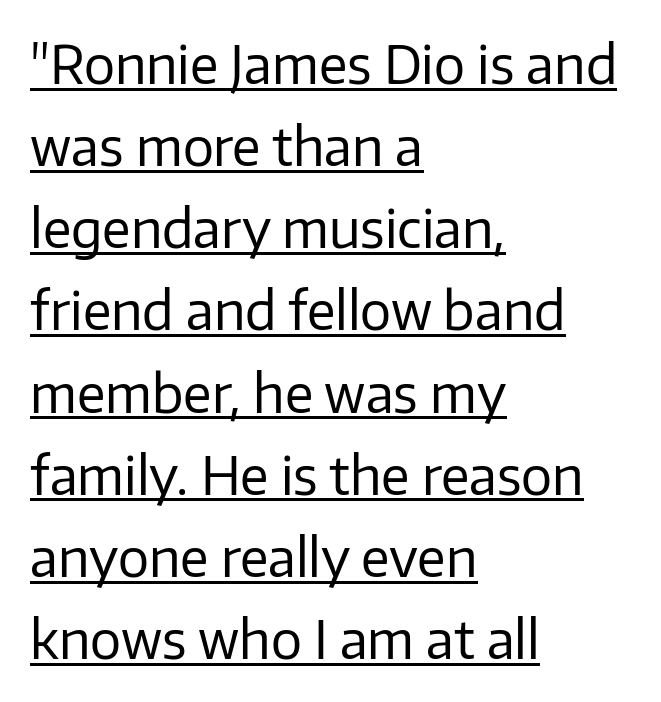
Q: Is the text bold? A: No.
Q: Is the text italic (slanted)? A: No, it is upright.
Q: Is the typeface a serif or a sans-serif typeface? A: Sans-serif.
Q: Is the text underlined? A: Yes.
Q: How is the paragraph aligned? A: Left-aligned.
Q: Is the spacing between letters normal or unusually wide? A: Normal.
Q: Is the spacing between lines tight, normal or loose? A: Normal.
Q: Width (condensed, normal, or wide)? A: Normal.
Q: Stroke contrast? A: Low.
Q: x-height? A: Medium.
Q: Monospaced? A: No.
